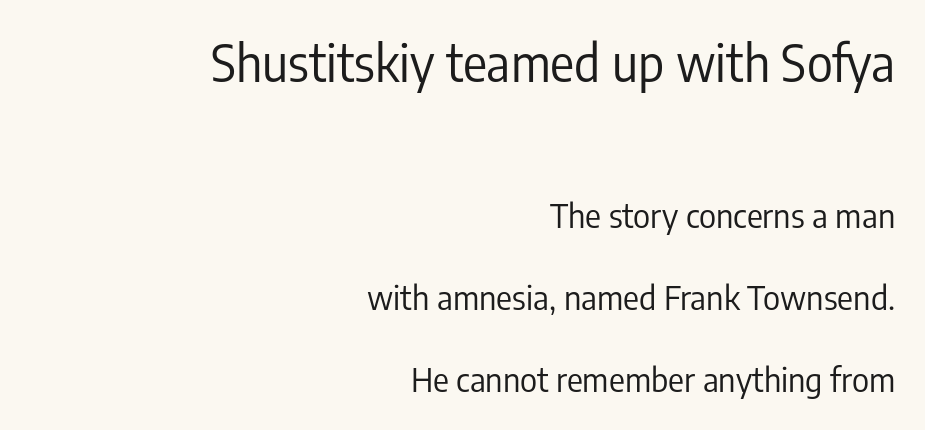
The image shows 50 px regular-weight, condensed sans-serif type, upright; set right-aligned, loose line spacing (2.48x), normal letter spacing, not underlined; the first (top) block is 1.52x larger; low stroke contrast and a medium x-height.
